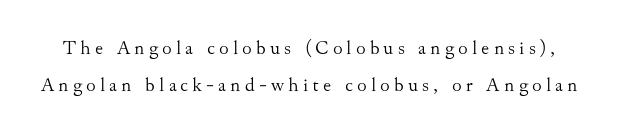
Q: Is the text bold? A: No.
Q: Is the text italic (slanted)? A: No, it is upright.
Q: Is the text underlined? A: No.
Q: Is the spacing between letters normal or unusually wide? A: Unusually wide.
